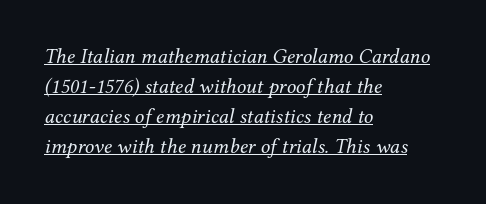
Does the copy run flush right? No — it runs flush left. Stem width sits at or under what a default text font uses. The axis of the letterforms is tilted away from vertical. Somebody hit Ctrl+U on this one — the words are underlined.
